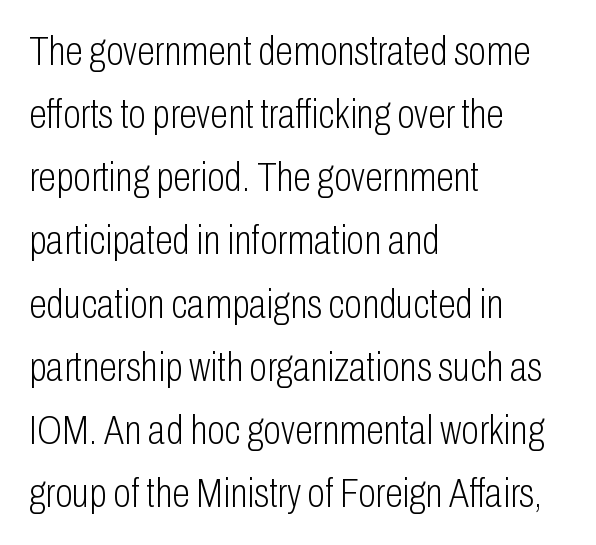
Q: Is the text bold? A: No.
Q: Is the text italic (slanted)? A: No, it is upright.
Q: Is the typeface a serif or a sans-serif typeface? A: Sans-serif.
Q: Is the text underlined? A: No.
Q: How is the paragraph aligned? A: Left-aligned.
Q: Is the spacing between letters normal or unusually wide? A: Normal.
Q: Is the spacing between lines tight, normal or loose? A: Normal.
Q: Width (condensed, normal, or wide)? A: Condensed.
Q: Stroke contrast? A: Low.
Q: x-height? A: Medium.
Q: Monospaced? A: No.
